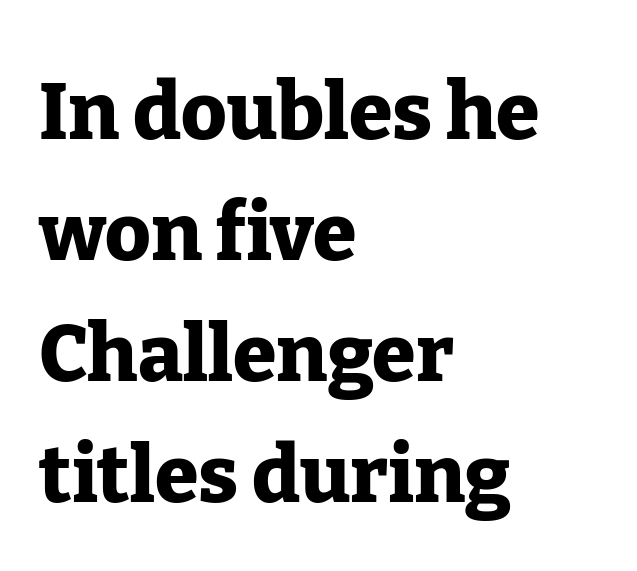
The image shows 79 px heavy serif type, upright; set left-aligned, normal line spacing (1.53x), normal letter spacing, not underlined; low stroke contrast and a medium x-height.
